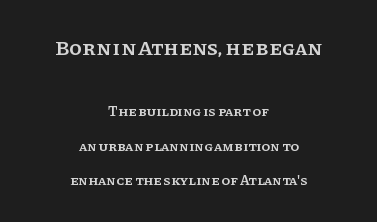
Q: Is the text bold? A: Semi-bold.
Q: Is the text italic (slanted)? A: No, it is upright.
Q: Is the text underlined? A: No.
Q: How is the paragraph aligned? A: Centered.
Q: Is the spacing between letters normal or unusually wide? A: Normal.
Q: Is the spacing between lines tight, normal or loose? A: Loose.
Q: Which block of text is set in a larger size, the first (top) or the second (bottom)? A: The first (top) one.
